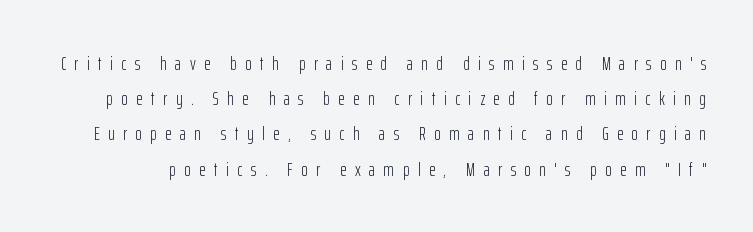
{"italic": "no", "bold": "no", "underline": "no", "line_spacing_ratio": 1.76, "letter_spacing": "wide", "letter_spacing_em": 0.42, "glyph_px": 20}
